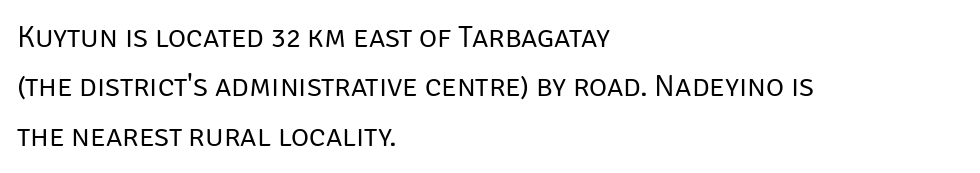
Q: Is the text bold? A: No.
Q: Is the text italic (slanted)? A: No, it is upright.
Q: Is the typeface a serif or a sans-serif typeface? A: Sans-serif.
Q: Is the text underlined? A: No.
Q: How is the paragraph aligned? A: Left-aligned.
Q: Is the spacing between letters normal or unusually wide? A: Normal.
Q: Is the spacing between lines tight, normal or loose? A: Normal.
Q: Width (condensed, normal, or wide)? A: Normal.
Q: Stroke contrast? A: Low.
Q: x-height? A: Large.
Q: Monospaced? A: No.
